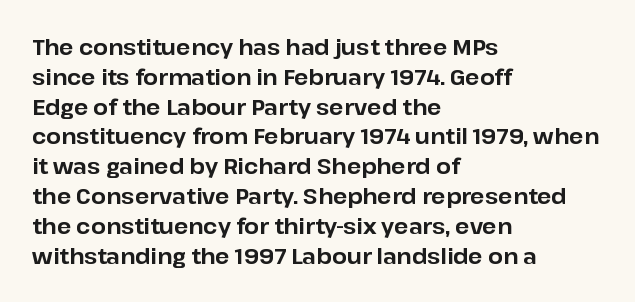
{"italic": "no", "bold": "yes", "underline": "no", "align": "left", "line_spacing": "normal", "line_spacing_ratio": 1.42, "letter_spacing": "normal", "letter_spacing_em": 0.0, "glyph_px": 21}
